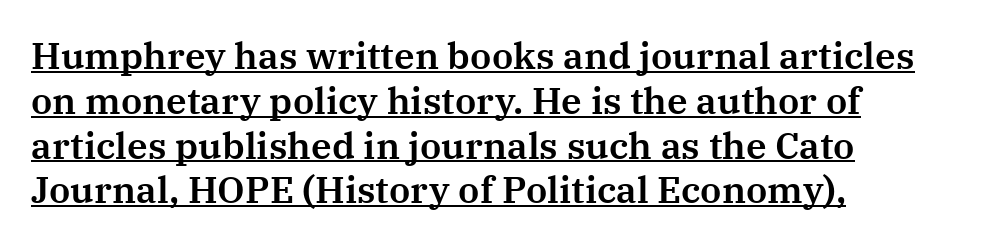
{"serif": "yes", "italic": "no", "width": "normal", "stroke_contrast": "medium", "x_height": "medium", "monospaced": "no", "underline": "yes", "align": "left", "line_spacing_ratio": 1.21, "letter_spacing": "normal", "letter_spacing_em": 0.0, "glyph_px": 37}
